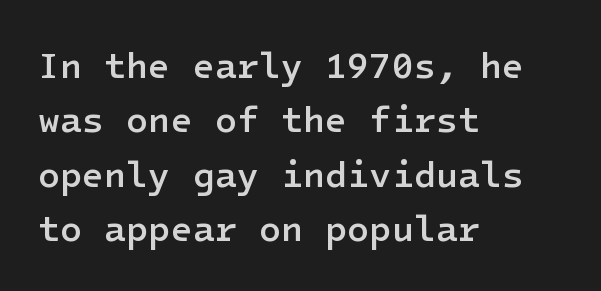
Q: Is the text bold? A: Semi-bold.
Q: Is the text italic (slanted)? A: No, it is upright.
Q: Is the typeface a serif or a sans-serif typeface? A: Sans-serif.
Q: Is the text underlined? A: No.
Q: How is the paragraph aligned? A: Left-aligned.
Q: Is the spacing between letters normal or unusually wide? A: Normal.
Q: Is the spacing between lines tight, normal or loose? A: Normal.
Q: Width (condensed, normal, or wide)? A: Normal.
Q: Stroke contrast? A: Low.
Q: x-height? A: Medium.
